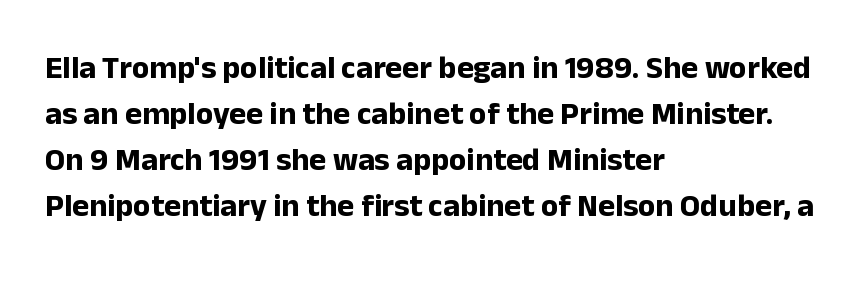
{"serif": "no", "italic": "no", "bold": "yes", "weight": "bold", "width": "normal", "stroke_contrast": "low", "x_height": "medium", "monospaced": "no", "underline": "no", "align": "left", "line_spacing": "normal", "line_spacing_ratio": 1.44, "letter_spacing": "normal", "letter_spacing_em": 0.0, "glyph_px": 32}
